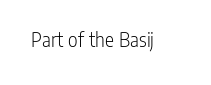
{"italic": "no", "bold": "no", "underline": "no", "letter_spacing": "normal", "letter_spacing_em": 0.0, "glyph_px": 21}
